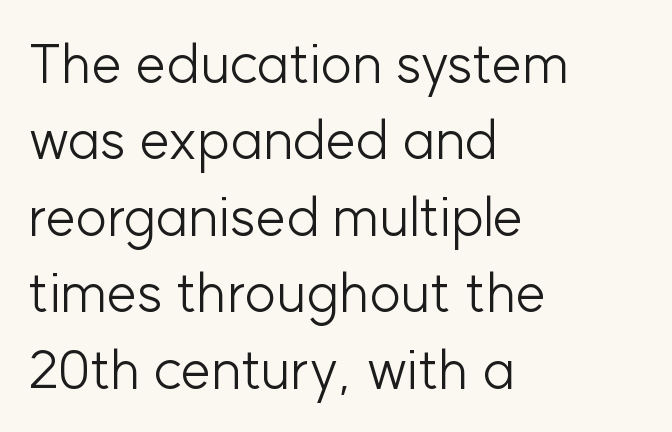
{"serif": "no", "italic": "no", "bold": "no", "weight": "light", "width": "normal", "stroke_contrast": "low", "x_height": "medium", "monospaced": "no", "underline": "no", "align": "left", "line_spacing": "normal", "line_spacing_ratio": 1.39, "letter_spacing": "normal", "letter_spacing_em": 0.0, "glyph_px": 55}
